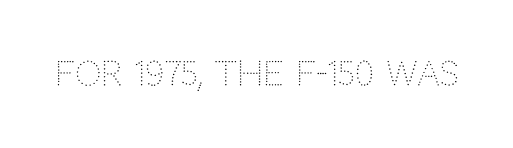
{"serif": "no", "italic": "no", "bold": "no", "weight": "light", "width": "normal", "stroke_contrast": "low", "x_height": "large", "monospaced": "no", "underline": "no", "letter_spacing": "normal", "letter_spacing_em": 0.0, "glyph_px": 33}
